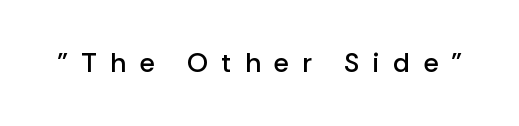
The image shows 27 px text type, upright; set unusually wide letter spacing (+0.49 em), not underlined.
